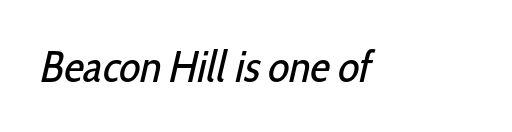
Does the type have serifs? No, each stem ends abruptly. Looks like regular typesetting: each glyph gets only the width it needs. How are the letters spaced? Ordinarily, with no added tracking. A light-to-regular cut is what we see here. Any mark beneath the type? The region is blank.
